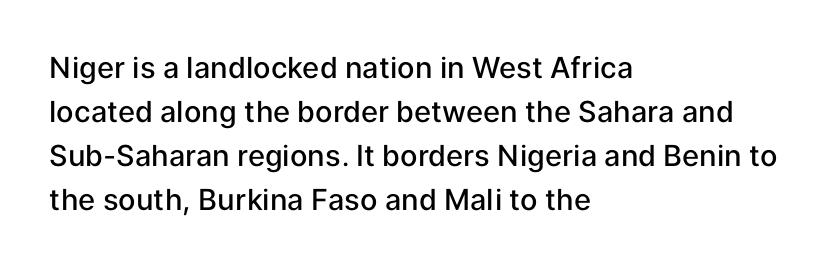
The line texture is even and compact thanks to regular tracking. Every row of glyphs begins at an identical x-position on the left. How heavy is the stroke? Medium-heavy — a semibold, shy of bold. Examine the stroke ends and you'll find no serifs. If you measured baseline to baseline, you'd find a middling distance.
